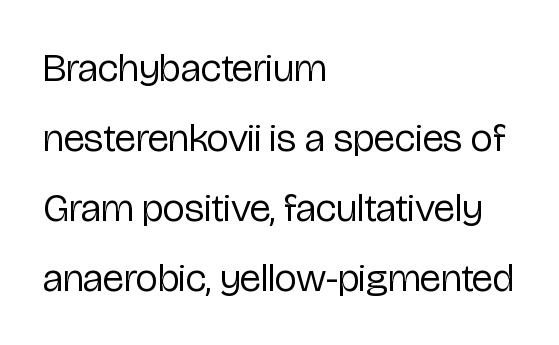
The image shows 40 px regular-weight, condensed sans-serif type, upright; set left-aligned, line spacing 1.75x, normal letter spacing, not underlined; low stroke contrast and a medium x-height.
